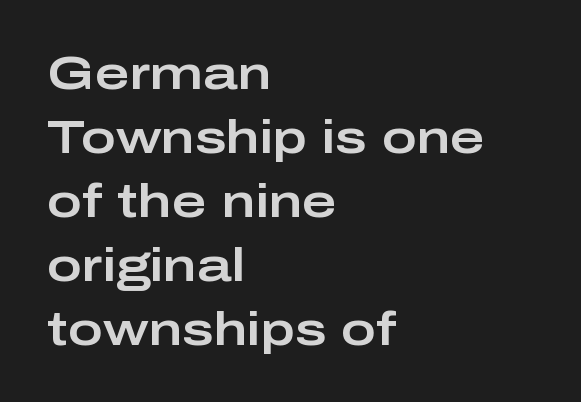
Q: Is the text italic (slanted)? A: No, it is upright.
Q: Is the typeface a serif or a sans-serif typeface? A: Sans-serif.
Q: Is the text underlined? A: No.
Q: How is the paragraph aligned? A: Left-aligned.
Q: Is the spacing between letters normal or unusually wide? A: Normal.
Q: Is the spacing between lines tight, normal or loose? A: Normal.
Q: Width (condensed, normal, or wide)? A: Wide.
Q: Stroke contrast? A: Low.
Q: x-height? A: Medium.
Q: Monospaced? A: No.
